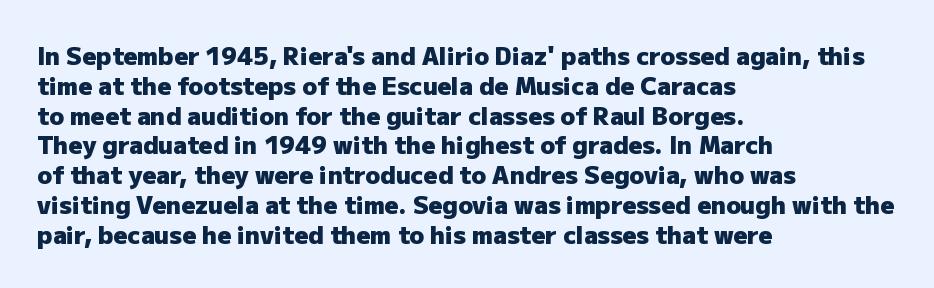
Every character sits straight up, as roman type does. This rendering uses left alignment, leaving the right contour irregular. Letters rest on an invisible, unmarked baseline. The passage shown has conventional tracking throughout. Pretty heavy lettering here — definitely bold.
